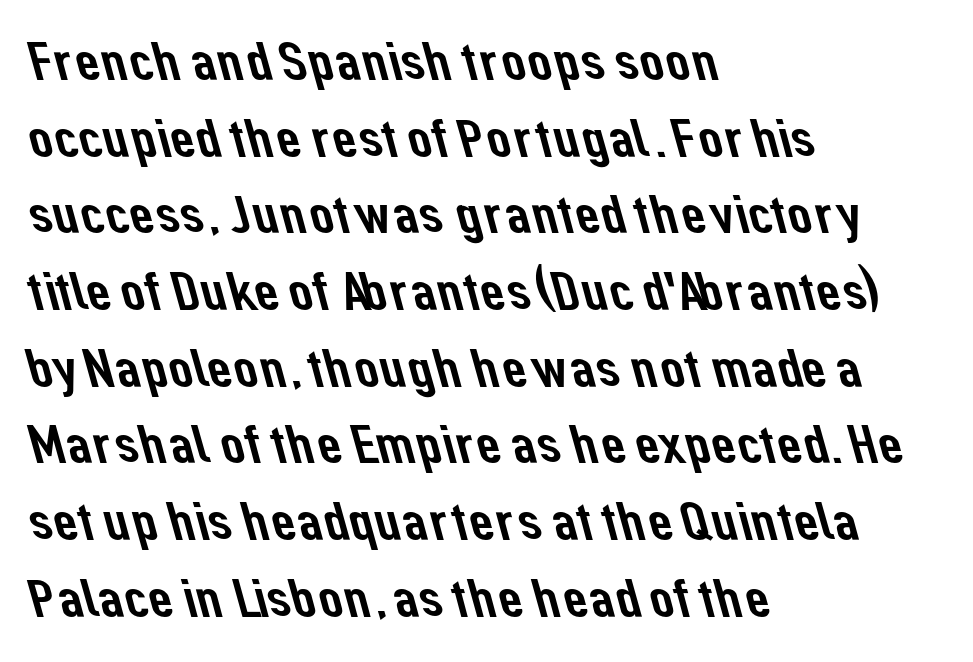
Q: Is the typeface a serif or a sans-serif typeface? A: Sans-serif.
Q: Is the text underlined? A: No.
Q: How is the paragraph aligned? A: Left-aligned.
Q: Is the spacing between letters normal or unusually wide? A: Normal.
Q: Is the spacing between lines tight, normal or loose? A: Normal.
Q: Width (condensed, normal, or wide)? A: Normal.
Q: Stroke contrast? A: Low.
Q: x-height? A: Medium.
Q: Monospaced? A: No.
